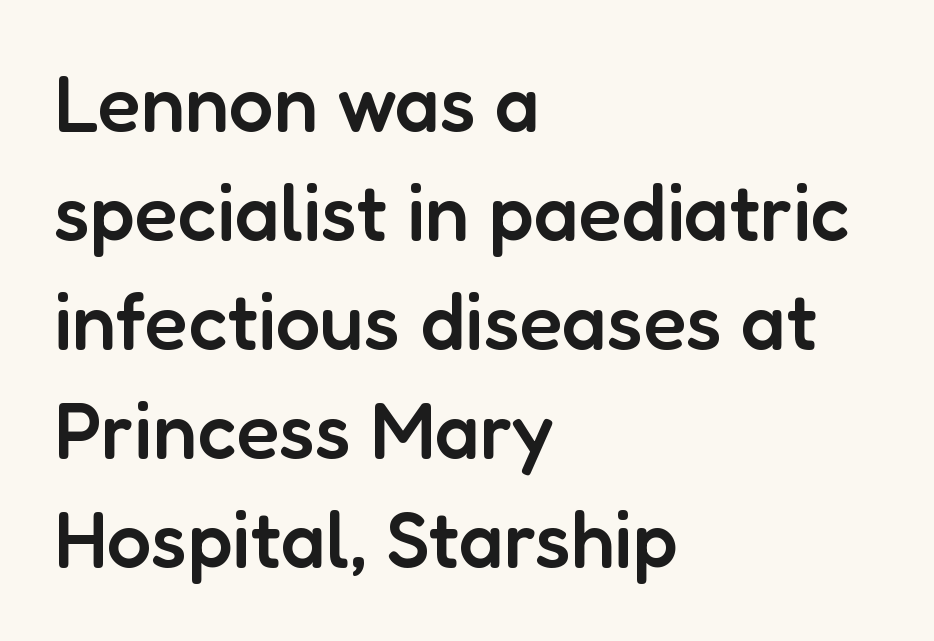
{"serif": "no", "italic": "no", "bold": "semi", "weight": "semibold", "width": "normal", "stroke_contrast": "low", "x_height": "medium", "monospaced": "no", "underline": "no", "align": "left", "line_spacing": "normal", "line_spacing_ratio": 1.38, "letter_spacing": "normal", "letter_spacing_em": 0.0, "glyph_px": 79}
